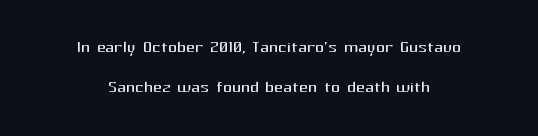
Q: Is the text bold? A: No.
Q: Is the text italic (slanted)? A: No, it is upright.
Q: Is the text underlined? A: No.
Q: How is the paragraph aligned? A: Centered.
Q: Is the spacing between letters normal or unusually wide? A: Normal.
